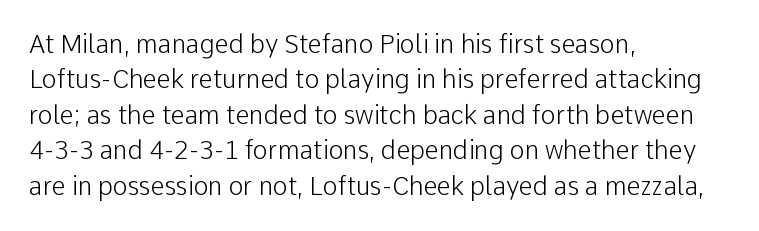
The image shows 25 px text type, upright; set left-aligned, normal line spacing (1.42x), normal letter spacing, not underlined.
